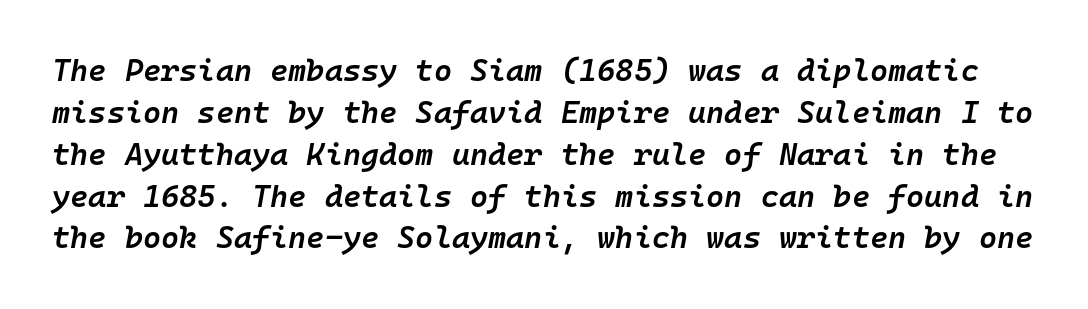
{"italic": "yes", "lean": "right", "slant_degrees": 10, "bold": "semi", "weight": "semibold", "width": "normal", "stroke_contrast": "low", "x_height": "medium", "monospaced": "yes", "underline": "no", "line_spacing": "normal", "line_spacing_ratio": 1.35, "letter_spacing": "normal", "letter_spacing_em": 0.0, "glyph_px": 31}
